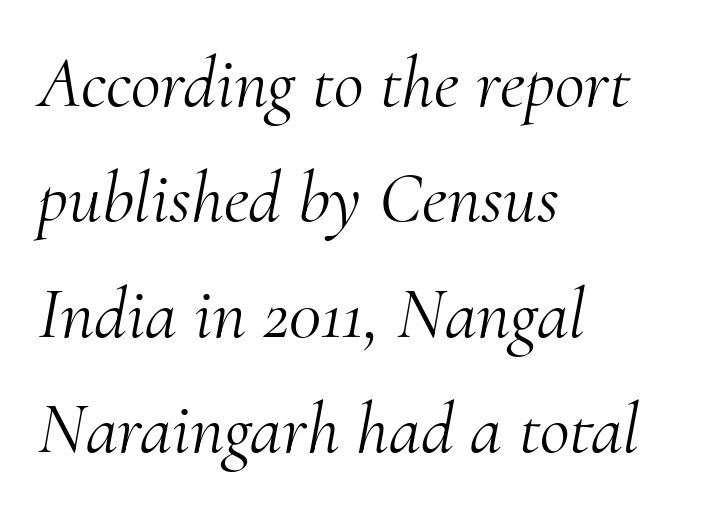
Q: Is the text bold? A: No.
Q: Is the text italic (slanted)? A: Yes, it leans right by about 10 degrees.
Q: Is the typeface a serif or a sans-serif typeface? A: Serif.
Q: Is the text underlined? A: No.
Q: How is the paragraph aligned? A: Left-aligned.
Q: Is the spacing between letters normal or unusually wide? A: Normal.
Q: Is the spacing between lines tight, normal or loose? A: Normal.
Q: Width (condensed, normal, or wide)? A: Normal.
Q: Stroke contrast? A: Medium.
Q: x-height? A: Small.
Q: Monospaced? A: No.
